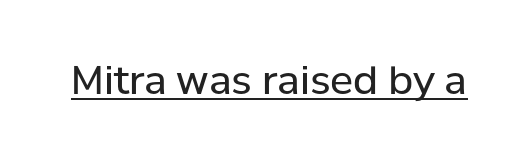
Q: Is the text bold? A: No.
Q: Is the text italic (slanted)? A: No, it is upright.
Q: Is the typeface a serif or a sans-serif typeface? A: Sans-serif.
Q: Is the text underlined? A: Yes.
Q: Is the spacing between letters normal or unusually wide? A: Normal.
Q: Width (condensed, normal, or wide)? A: Normal.
Q: Stroke contrast? A: Low.
Q: x-height? A: Medium.
Q: Monospaced? A: No.
